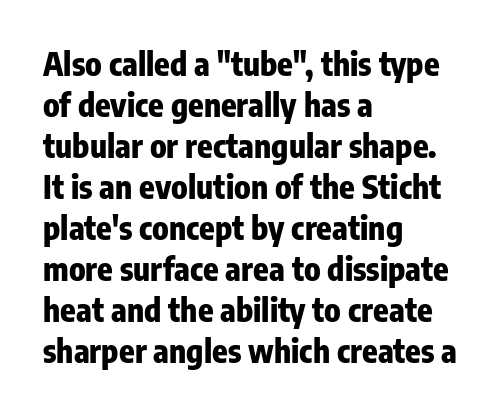
{"serif": "no", "italic": "no", "bold": "yes", "weight": "heavy", "width": "condensed", "stroke_contrast": "low", "x_height": "medium", "monospaced": "no", "underline": "no", "align": "left", "line_spacing": "normal", "line_spacing_ratio": 1.28, "letter_spacing": "normal", "letter_spacing_em": 0.0, "glyph_px": 32}
